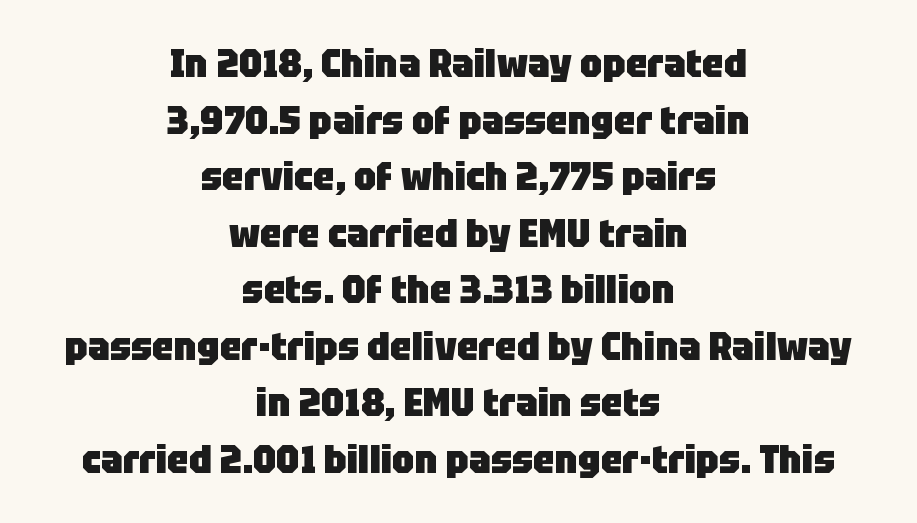
Q: Is the text bold? A: Yes.
Q: Is the text italic (slanted)? A: No, it is upright.
Q: Is the typeface a serif or a sans-serif typeface? A: Sans-serif.
Q: Is the text underlined? A: No.
Q: How is the paragraph aligned? A: Centered.
Q: Is the spacing between letters normal or unusually wide? A: Normal.
Q: Is the spacing between lines tight, normal or loose? A: Normal.
Q: Width (condensed, normal, or wide)? A: Normal.
Q: Stroke contrast? A: Low.
Q: x-height? A: Large.
Q: Monospaced? A: No.
